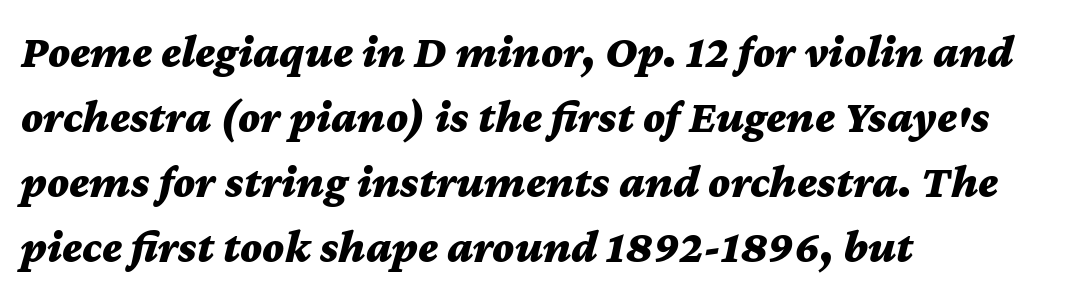
On the weight axis this lands at bold, roughly 700. The lettering tilts uniformly, giving the passage an italic look. Does the copy run flush right? No — it runs flush left. Reading down the column, the eye jumps a familiar distance to each next line. Tracking here is standard; glyphs follow each other at the usual distance. This rendering features lettering with no underline.
